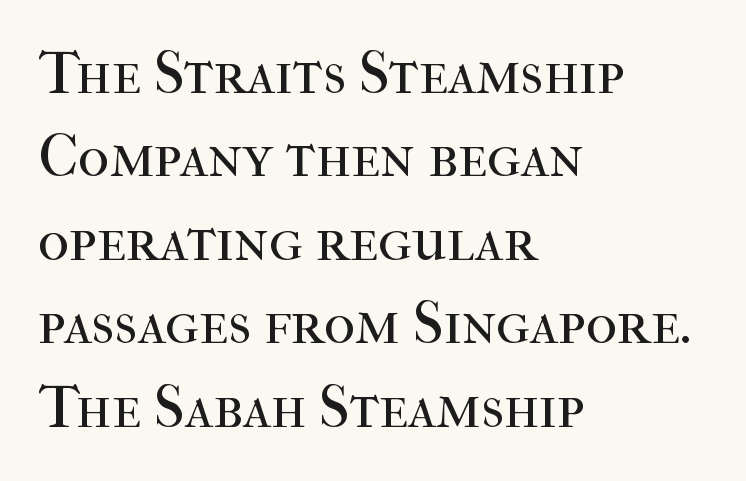
These lines are set flush left with a ragged right edge. The horizontal fit of the characters is conventional and even. Is this a fixed-width face? No — the glyphs have proportional, varying widths. The cut favours lightness, reaching ordinary text weight at its darkest. The foot of each line stays bare and open. In terms of letterform style, serifs are clearly present.
